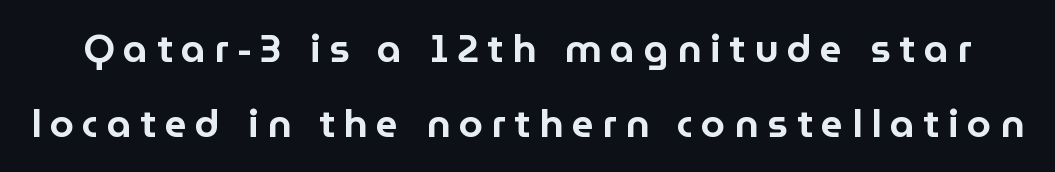
{"serif": "no", "italic": "no", "width": "normal", "stroke_contrast": "low", "x_height": "medium", "monospaced": "no", "underline": "no", "line_spacing": "loose", "line_spacing_ratio": 1.92, "letter_spacing": "wide", "letter_spacing_em": 0.22, "glyph_px": 39}
